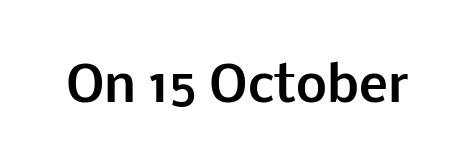
{"serif": "no", "italic": "no", "bold": "yes", "weight": "bold", "width": "normal", "stroke_contrast": "low", "x_height": "medium", "monospaced": "no", "underline": "no", "letter_spacing": "normal", "letter_spacing_em": 0.0, "glyph_px": 49}
